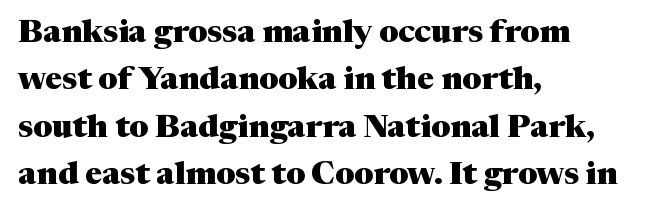
{"serif": "yes", "italic": "no", "bold": "yes", "weight": "heavy", "width": "normal", "stroke_contrast": "medium", "x_height": "medium", "monospaced": "no", "underline": "no", "align": "left", "line_spacing": "normal", "line_spacing_ratio": 1.48, "letter_spacing": "normal", "letter_spacing_em": 0.0, "glyph_px": 32}
